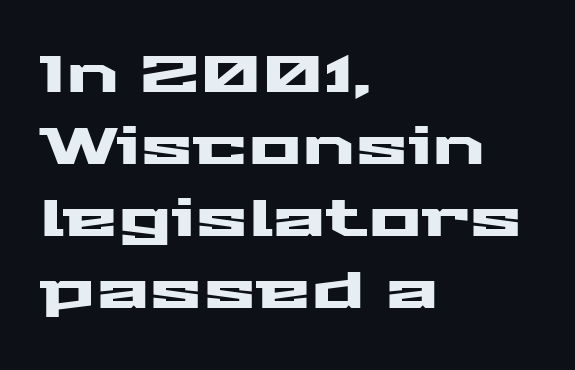
Q: Is the text italic (slanted)? A: No, it is upright.
Q: Is the typeface a serif or a sans-serif typeface? A: Sans-serif.
Q: Is the text underlined? A: No.
Q: How is the paragraph aligned? A: Left-aligned.
Q: Is the spacing between letters normal or unusually wide? A: Normal.
Q: Is the spacing between lines tight, normal or loose? A: Normal.
Q: Width (condensed, normal, or wide)? A: Wide.
Q: Stroke contrast? A: Medium.
Q: x-height? A: Medium.
Q: Monospaced? A: No.
